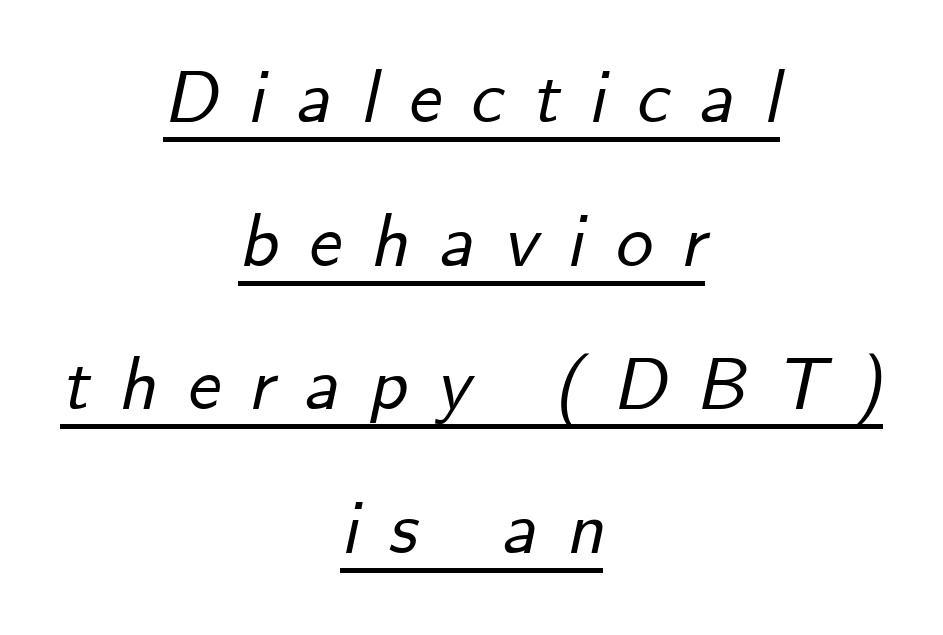
{"italic": "yes", "lean": "right", "slant_degrees": 12, "width": "normal", "stroke_contrast": "low", "x_height": "small", "monospaced": "no", "underline": "yes", "align": "center", "line_spacing": "loose", "line_spacing_ratio": 1.94, "letter_spacing": "wide", "letter_spacing_em": 0.4, "glyph_px": 74}
